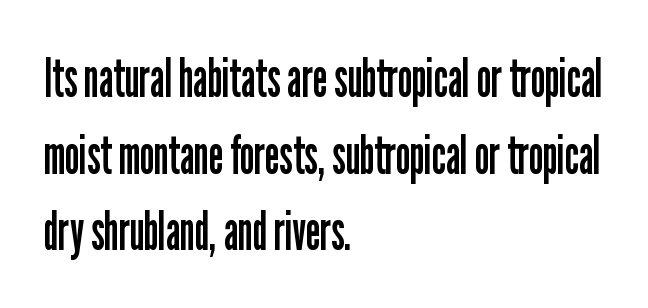
{"serif": "no", "italic": "no", "bold": "no", "weight": "regular", "width": "condensed", "stroke_contrast": "low", "x_height": "medium", "monospaced": "no", "underline": "no", "align": "left", "line_spacing": "normal", "line_spacing_ratio": 1.42, "letter_spacing": "normal", "letter_spacing_em": 0.0, "glyph_px": 54}
